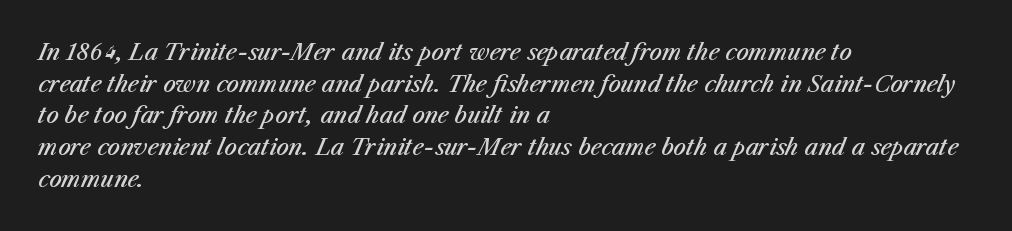
The rows are spaced the way most documents space them. As a designer I'd log this as weight 600, semibold. Casual observation: everything's shoved over to the left. The letters are slanted; this is an italic face.
